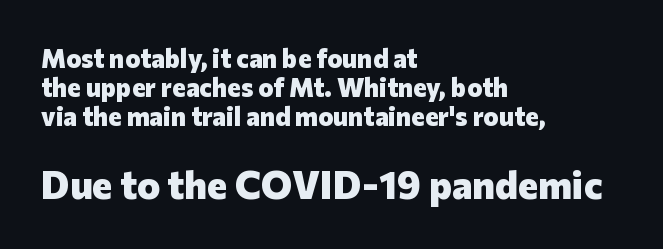
{"serif": "no", "italic": "no", "bold": "yes", "weight": "heavy", "width": "normal", "stroke_contrast": "low", "x_height": "medium", "monospaced": "no", "underline": "no", "align": "left", "line_spacing": "tight", "line_spacing_ratio": 1.11, "letter_spacing": "normal", "letter_spacing_em": 0.0, "larger_block": "second", "size_ratio": 1.5, "glyph_px": 39}
